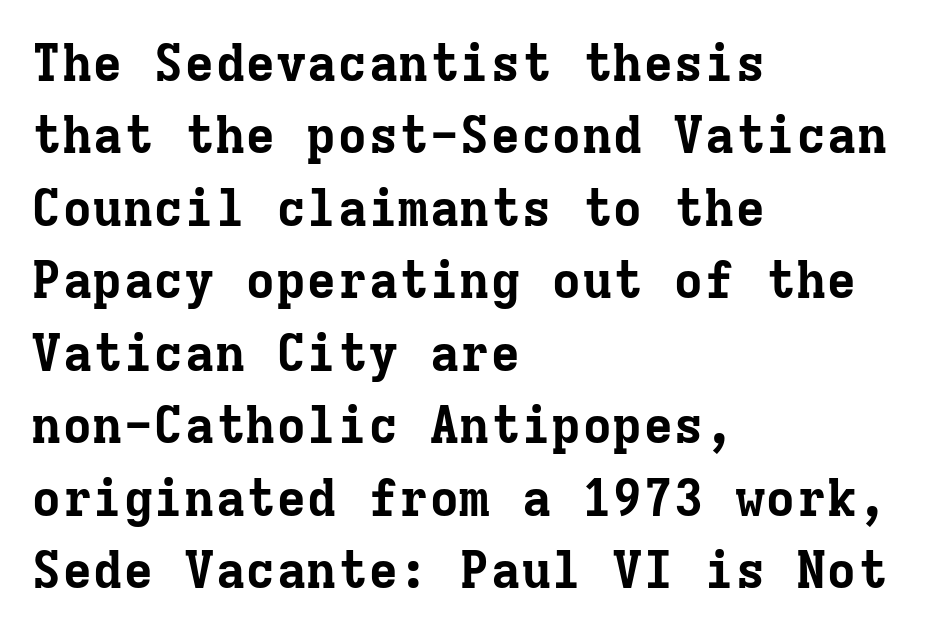
Is this a fixed-width face? Yes — each glyph sits in an identical cell. The rendering shows small feet on the letterforms — a serif design. The specimen reads as upright at a glance. Notice how descenders clear the ascenders below comfortably — that's standard leading.
